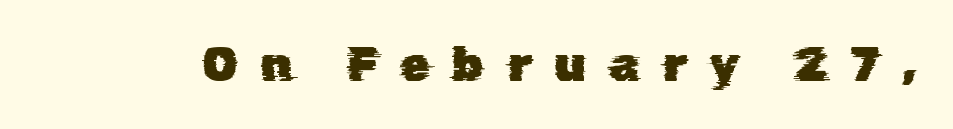
{"serif": "no", "width": "normal", "stroke_contrast": "low", "x_height": "medium", "monospaced": "no", "underline": "no", "letter_spacing": "wide", "letter_spacing_em": 0.47, "glyph_px": 48}
